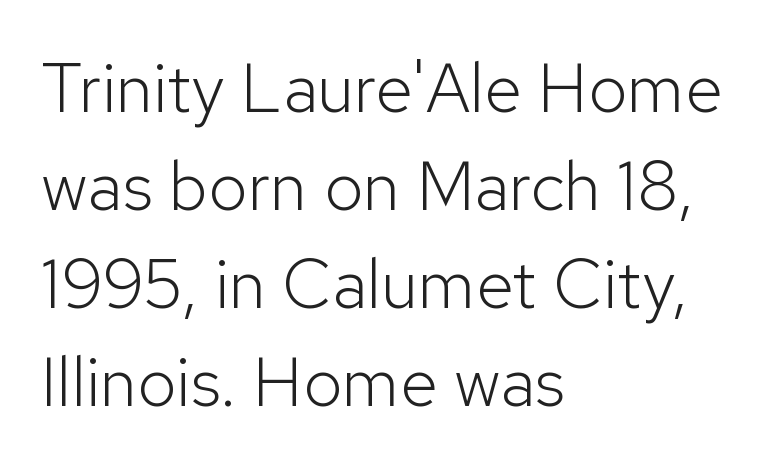
Q: Is the text bold? A: No.
Q: Is the text italic (slanted)? A: No, it is upright.
Q: Is the typeface a serif or a sans-serif typeface? A: Sans-serif.
Q: Is the text underlined? A: No.
Q: How is the paragraph aligned? A: Left-aligned.
Q: Is the spacing between letters normal or unusually wide? A: Normal.
Q: Is the spacing between lines tight, normal or loose? A: Normal.
Q: Width (condensed, normal, or wide)? A: Normal.
Q: Stroke contrast? A: Low.
Q: x-height? A: Medium.
Q: Monospaced? A: No.
